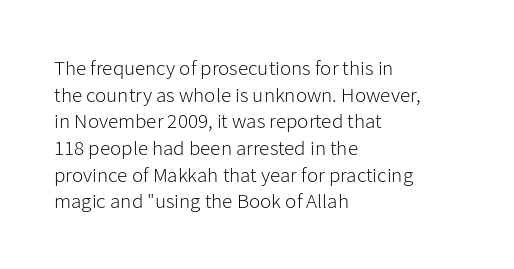
The image shows 21 px text type, upright; set left-aligned, normal line spacing (1.27x), normal letter spacing, not underlined.
